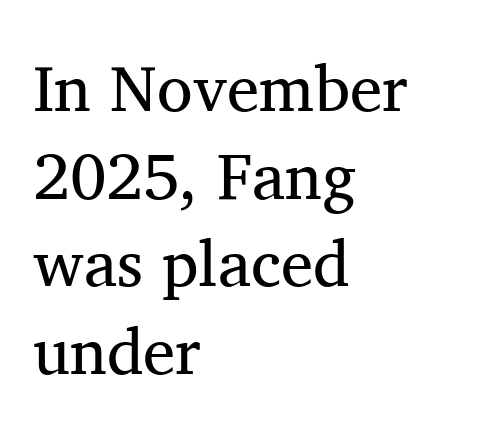
Q: Is the text bold? A: No.
Q: Is the text italic (slanted)? A: No, it is upright.
Q: Is the typeface a serif or a sans-serif typeface? A: Serif.
Q: Is the text underlined? A: No.
Q: How is the paragraph aligned? A: Left-aligned.
Q: Is the spacing between letters normal or unusually wide? A: Normal.
Q: Is the spacing between lines tight, normal or loose? A: Normal.
Q: Width (condensed, normal, or wide)? A: Normal.
Q: Stroke contrast? A: Medium.
Q: x-height? A: Medium.
Q: Monospaced? A: No.
